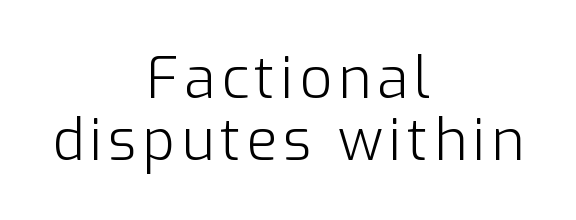
The image shows 57 px light sans-serif type, upright; set centered, tight line spacing (1.09x), not underlined; low stroke contrast and a medium x-height.
